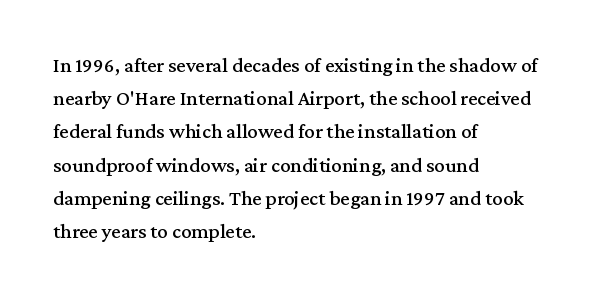
Q: Is the text italic (slanted)? A: No, it is upright.
Q: Is the text underlined? A: No.
Q: How is the paragraph aligned? A: Left-aligned.
Q: Is the spacing between letters normal or unusually wide? A: Normal.
Q: Is the spacing between lines tight, normal or loose? A: Normal.
